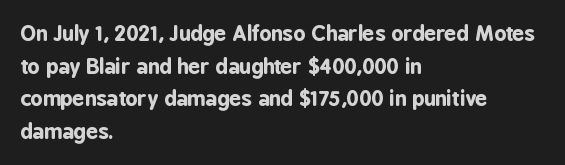
{"italic": "no", "bold": "yes", "underline": "no", "align": "left", "line_spacing": "normal", "line_spacing_ratio": 1.55, "letter_spacing": "normal", "letter_spacing_em": 0.0, "glyph_px": 21}
